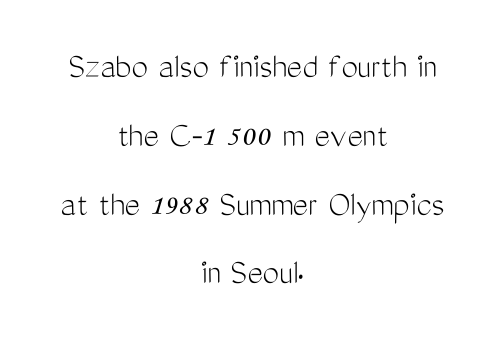
{"serif": "no", "italic": "no", "bold": "no", "weight": "light", "width": "condensed", "stroke_contrast": "medium", "x_height": "medium", "monospaced": "no", "underline": "no", "align": "center", "line_spacing_ratio": 1.86, "letter_spacing": "normal", "letter_spacing_em": 0.0, "glyph_px": 37}
